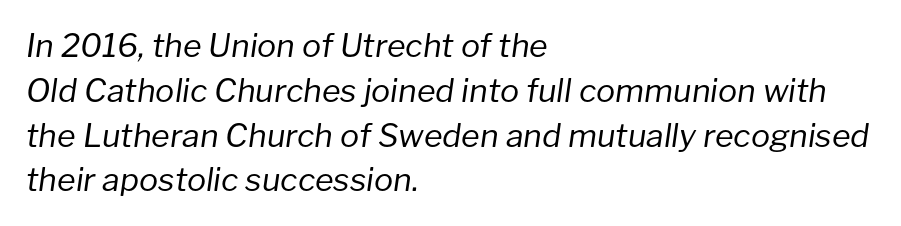
The baseline area is clear. The characters are drawn with everyday or finer stroke widths. Quick note: italic. Is this a fixed-width face? No — the glyphs have proportional, varying widths.
